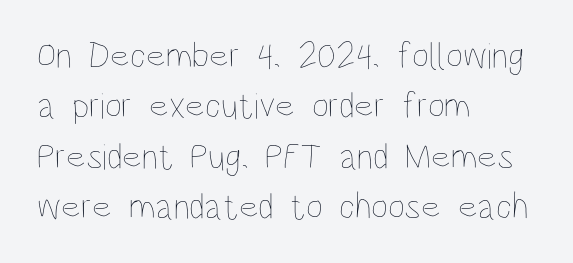
A typesetter would call this leading conventional body-copy spacing. The gaps between neighbouring characters are ordinary and unremarkable. The ragged edge is on the right, which tells us the setting is flush left. Posture: straight, roman, zero tilt.
